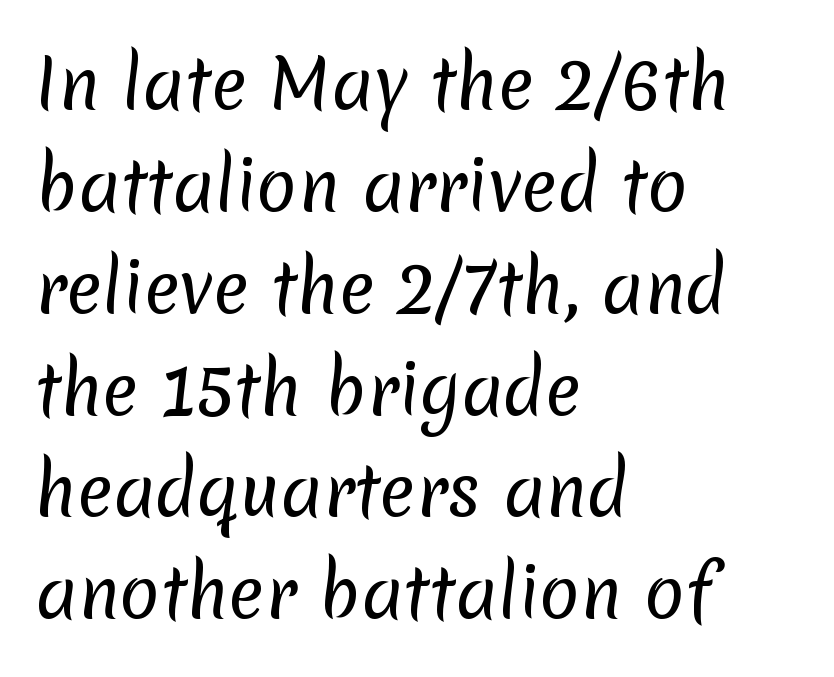
The image shows 67 px regular-weight sans-serif type; set left-aligned, normal line spacing (1.52x), normal letter spacing, not underlined; low stroke contrast and a medium x-height.
